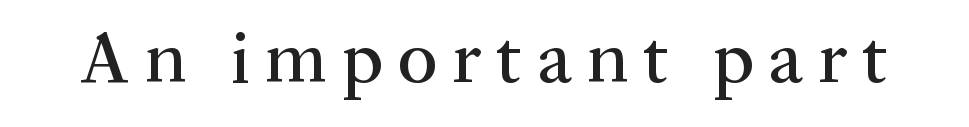
{"serif": "yes", "italic": "no", "width": "normal", "stroke_contrast": "medium", "x_height": "medium", "monospaced": "no", "underline": "no", "letter_spacing": "wide", "letter_spacing_em": 0.2, "glyph_px": 74}
